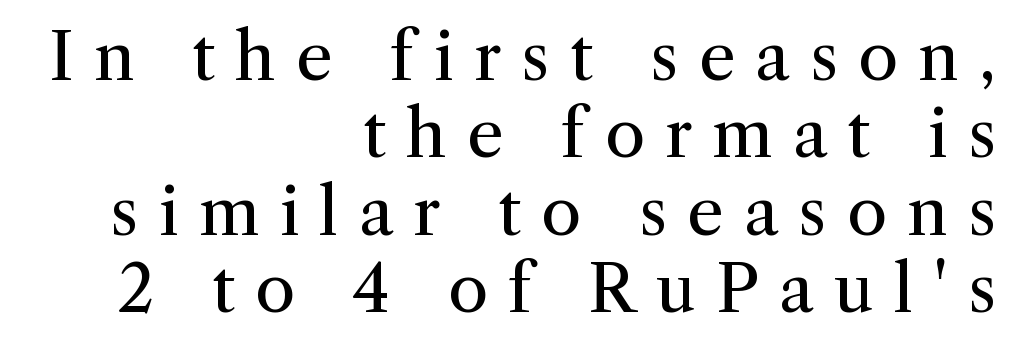
The image shows 65 px regular-weight serif type, upright; set right-aligned, line spacing 1.19x, unusually wide letter spacing (+0.31 em), not underlined; medium stroke contrast and a medium x-height.
